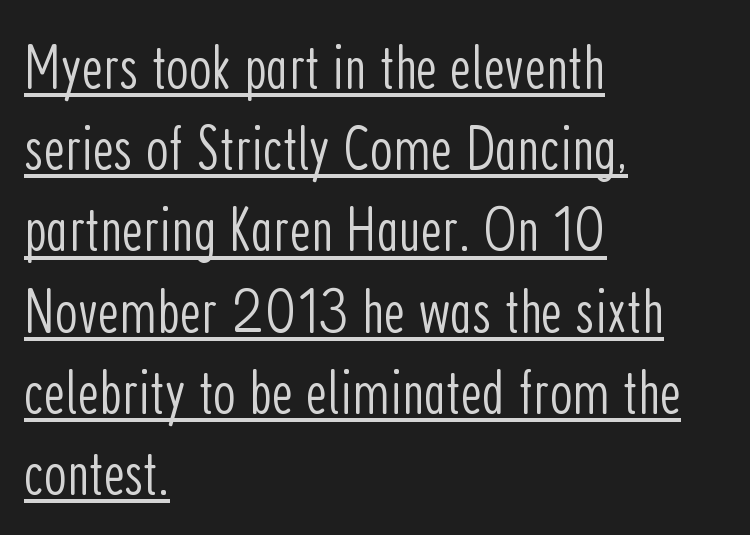
{"serif": "no", "italic": "no", "bold": "no", "weight": "light", "width": "condensed", "stroke_contrast": "low", "x_height": "medium", "monospaced": "no", "underline": "yes", "align": "left", "line_spacing": "normal", "line_spacing_ratio": 1.25, "letter_spacing": "normal", "letter_spacing_em": 0.0, "glyph_px": 65}
